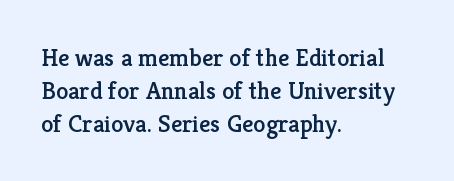
Q: Is the text italic (slanted)? A: No, it is upright.
Q: Is the text underlined? A: No.
Q: How is the paragraph aligned? A: Left-aligned.
Q: Is the spacing between letters normal or unusually wide? A: Normal.
Q: Is the spacing between lines tight, normal or loose? A: Normal.
